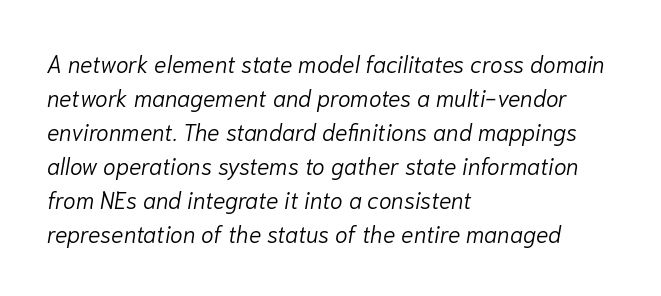
Descender tails drop into unmarked territory. Compared with a centered layout, this one pins lines to the left instead. The glyphs look as if they've been sheared to an angle. Horizontal bands of white between lines are of average thickness.
